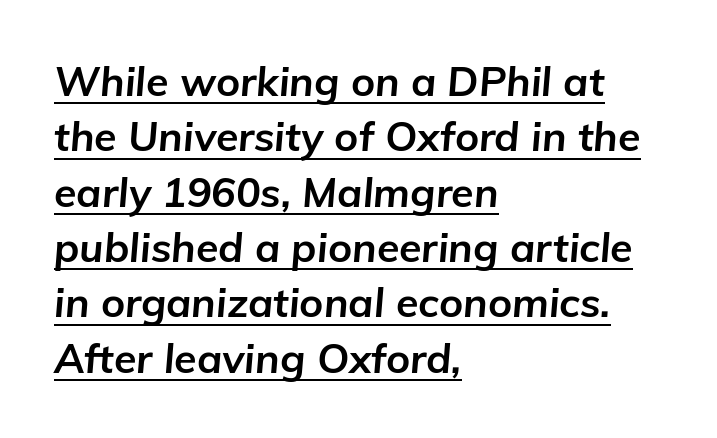
Q: Is the text bold? A: Yes.
Q: Is the text italic (slanted)? A: Yes, it leans right by about 5 degrees.
Q: Is the text underlined? A: Yes.
Q: How is the paragraph aligned? A: Left-aligned.
Q: Is the spacing between letters normal or unusually wide? A: Normal.
Q: Is the spacing between lines tight, normal or loose? A: Normal.
Q: Width (condensed, normal, or wide)? A: Normal.
Q: Stroke contrast? A: Low.
Q: x-height? A: Medium.
Q: Monospaced? A: No.
